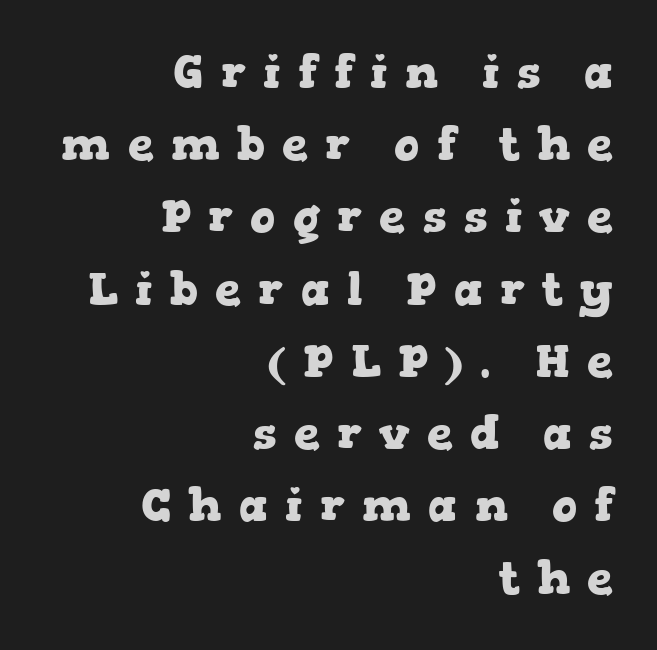
These lines are set flush right with a ragged left edge. I'd describe the lettering as bold — thick and assertive. Vertical spacing — default. Do the characters align in a grid? No, the font is proportional. This rendering features lettering with no underline. Does the lettering tilt? It doesn't — this is upright.
